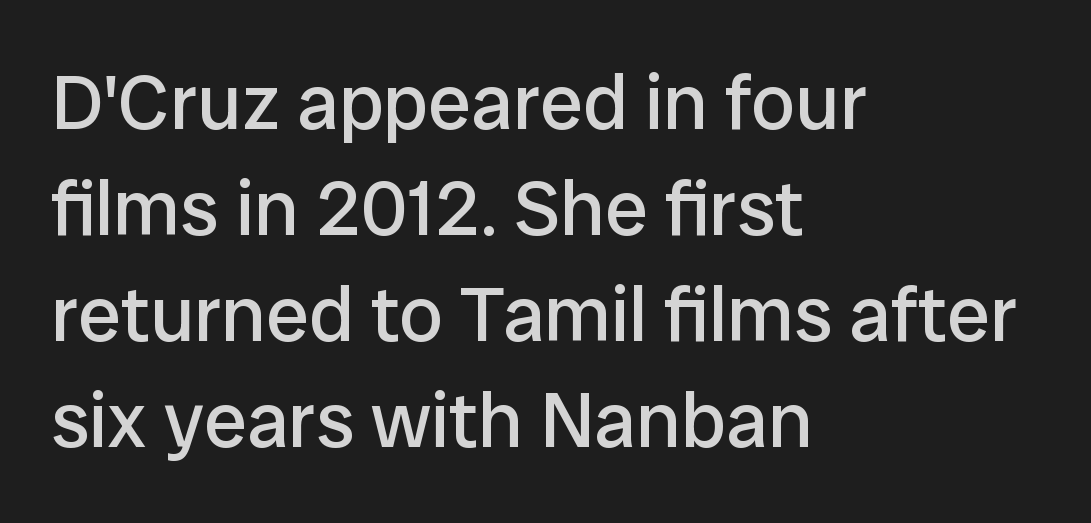
Q: Is the text bold? A: No.
Q: Is the text italic (slanted)? A: No, it is upright.
Q: Is the typeface a serif or a sans-serif typeface? A: Sans-serif.
Q: Is the text underlined? A: No.
Q: How is the paragraph aligned? A: Left-aligned.
Q: Is the spacing between letters normal or unusually wide? A: Normal.
Q: Is the spacing between lines tight, normal or loose? A: Normal.
Q: Width (condensed, normal, or wide)? A: Normal.
Q: Stroke contrast? A: Low.
Q: x-height? A: Medium.
Q: Monospaced? A: No.
